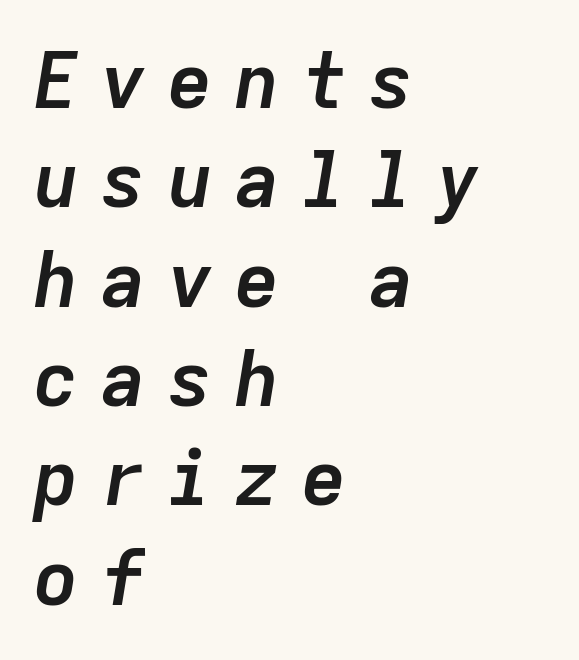
{"italic": "yes", "lean": "right", "slant_degrees": 9, "bold": "yes", "weight": "semibold", "width": "normal", "stroke_contrast": "low", "x_height": "medium", "monospaced": "yes", "underline": "no", "align": "left", "line_spacing": "normal", "line_spacing_ratio": 1.29, "letter_spacing": "wide", "letter_spacing_em": 0.27, "glyph_px": 77}
